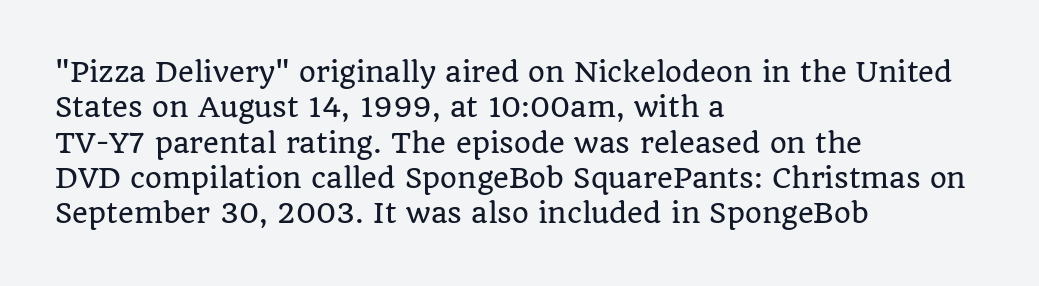
Interline gaps are of average width in this sample. The axis of the letterforms is exactly vertical. Casual observation: everything's shoved over to the left. These lines keep a tight, regular rhythm from letter to letter. Unmarked baselines from the first word to the last.
